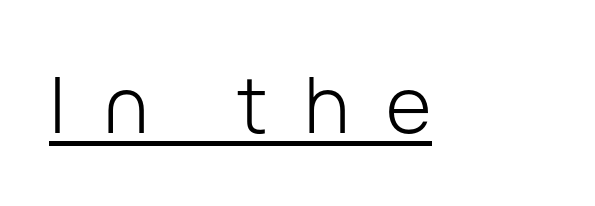
Q: Is the text bold? A: No.
Q: Is the text italic (slanted)? A: No, it is upright.
Q: Is the typeface a serif or a sans-serif typeface? A: Sans-serif.
Q: Is the text underlined? A: Yes.
Q: Is the spacing between letters normal or unusually wide? A: Unusually wide.
Q: Width (condensed, normal, or wide)? A: Normal.
Q: Stroke contrast? A: Low.
Q: x-height? A: Medium.
Q: Monospaced? A: No.
